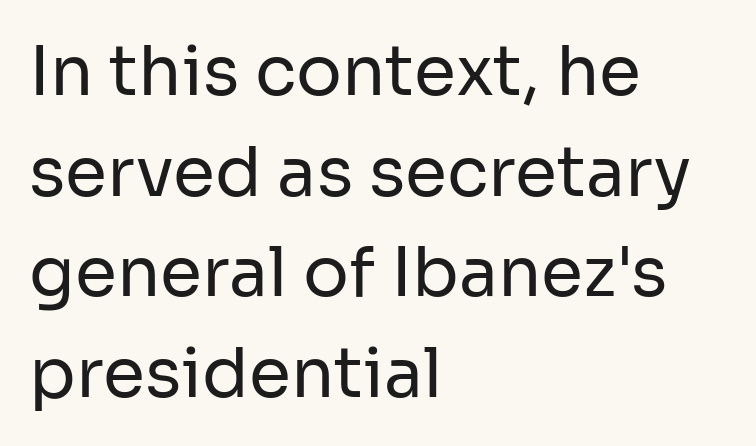
The image shows 68 px regular-weight sans-serif type, upright; set left-aligned, normal line spacing (1.48x), normal letter spacing, not underlined; low stroke contrast and a medium x-height.
